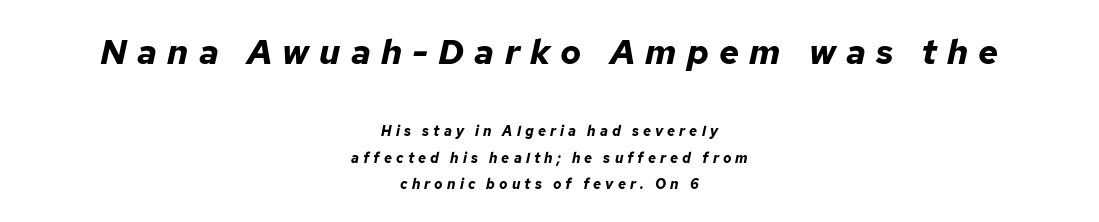
{"italic": "yes", "lean": "right", "slant_degrees": 12, "bold": "yes", "weight": "bold", "width": "normal", "stroke_contrast": "low", "x_height": "medium", "monospaced": "no", "underline": "no", "align": "center", "line_spacing_ratio": 1.87, "letter_spacing": "wide", "letter_spacing_em": 0.29, "larger_block": "first", "size_ratio": 2.5, "glyph_px": 35}
